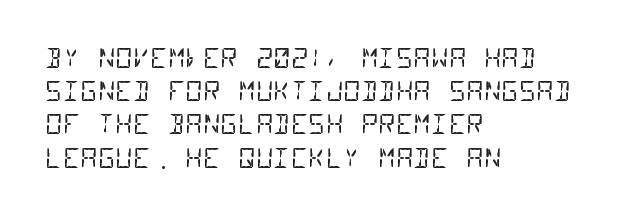
{"bold": "no", "underline": "no", "align": "left", "line_spacing_ratio": 1.23, "letter_spacing": "normal", "letter_spacing_em": 0.0, "glyph_px": 27}
